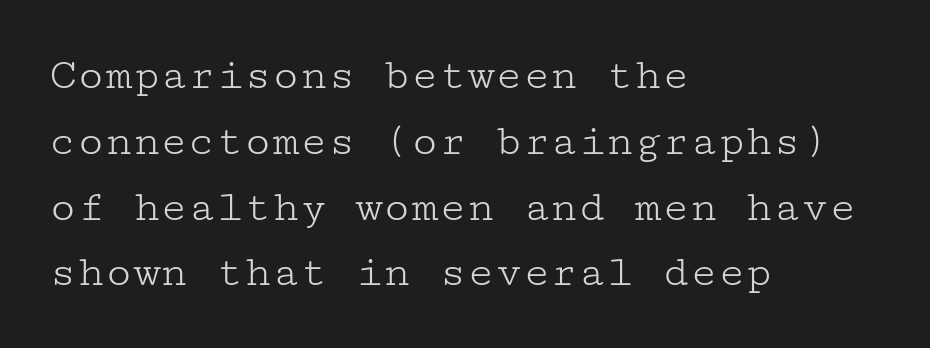
Type style note: has serifs. Underlining? Definitely not there. This sample uses plain, unmodified letter spacing. This rendering uses left alignment, leaving the right contour irregular.
